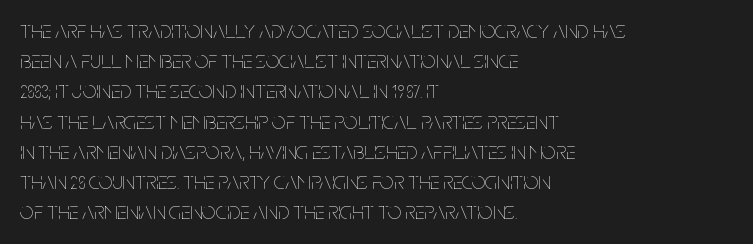
The weight would be labelled regular, book, light, or lighter still. Every stem runs plumb, perpendicular to the baseline. Descender tails drop into unmarked territory. One glance says typical: line gaps are just what's usual.
